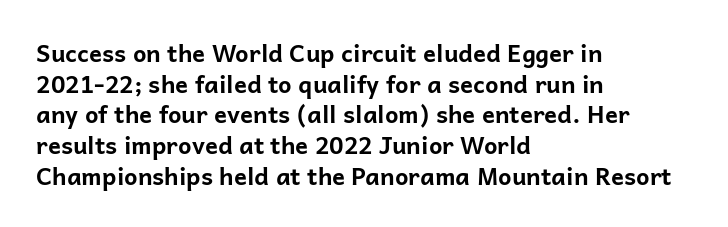
Summary of weight: heavy, a full bold. Tracking value appears to be zero — textbook default spacing. No italicization has been applied; the sample stays upright. The words here are not underlined. A normal amount of white space separates one row of letters from the next.
